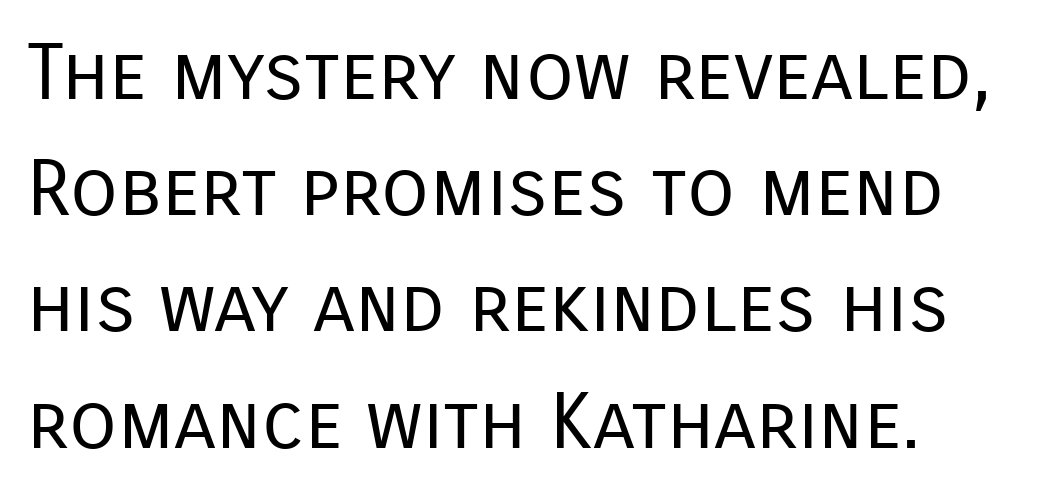
The typesetting does not lean heavy: it is not bold. The specimen reads as upright at a glance. The block of text has a typical density, with ordinary space between rows. Each row of text sits above clean, open space. Short note: letters normally spaced.
